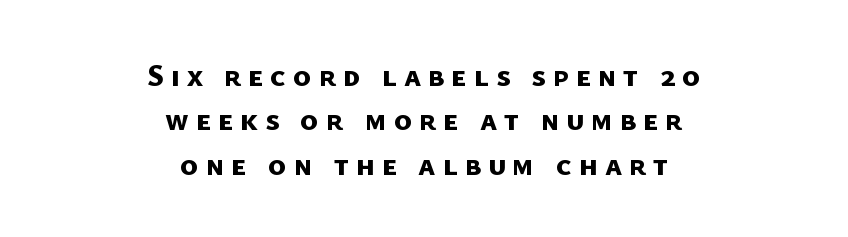
The typesetting leans heavy: a genuine bold. Look at the bottom of the vertical strokes: they stop flat, with no serifs. Inter-character spacing is expanded well beyond the font's built-in metrics. Quick note: interline space is typical. These lines are rendered in a variable-pitch font. Horizontally, the lines are justified to the midpoint only.
